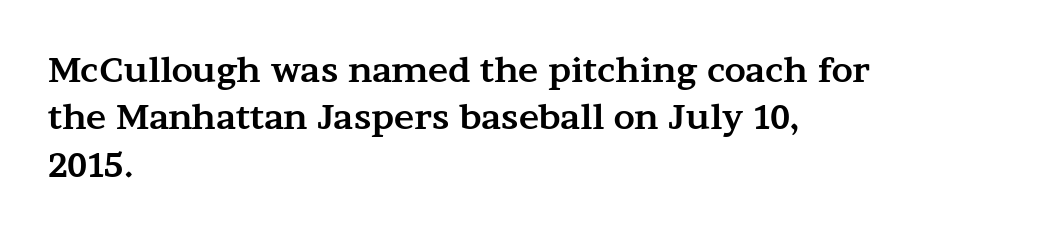
The image shows 34 px bold, wide serif type, upright; set left-aligned, normal line spacing (1.39x), normal letter spacing, not underlined; medium stroke contrast and a medium x-height.
